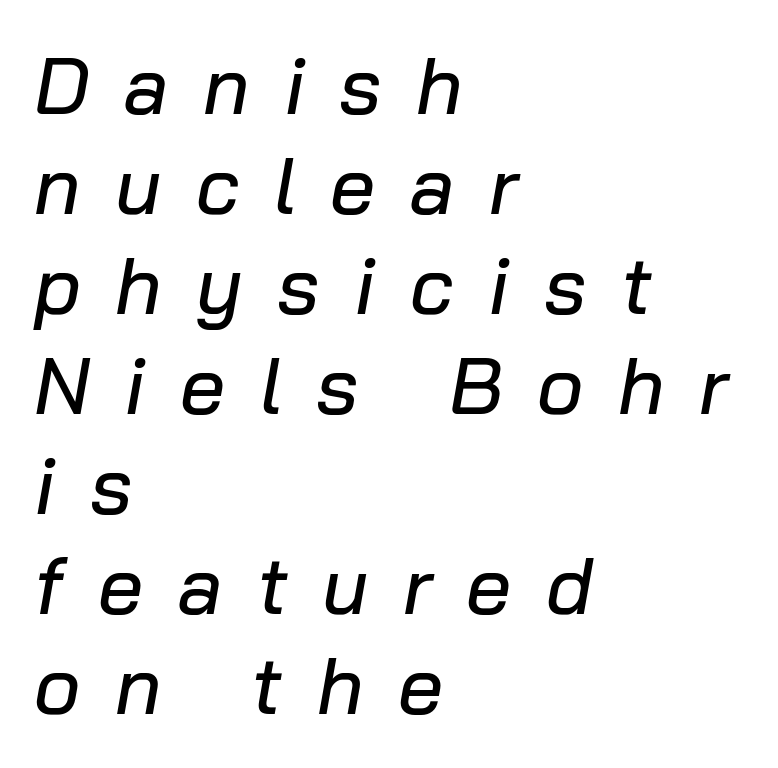
Q: Is the text italic (slanted)? A: Yes, it leans right by about 10 degrees.
Q: Is the text underlined? A: No.
Q: How is the paragraph aligned? A: Left-aligned.
Q: Is the spacing between letters normal or unusually wide? A: Unusually wide.
Q: Is the spacing between lines tight, normal or loose? A: Normal.
Q: Width (condensed, normal, or wide)? A: Normal.
Q: Stroke contrast? A: Low.
Q: x-height? A: Medium.
Q: Monospaced? A: No.
